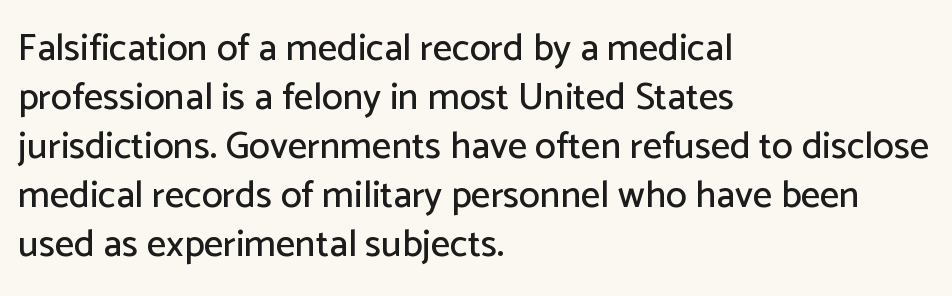
Each letter keeps its own natural width here, so spacing adapts to shape. Vertically, the passage feels balanced, rows spaced as you'd expect. Underlining? Definitely not there. Quick note: not italic, upright. Inter-character spacing is left at the font's built-in metrics. Alignment: flush left.
